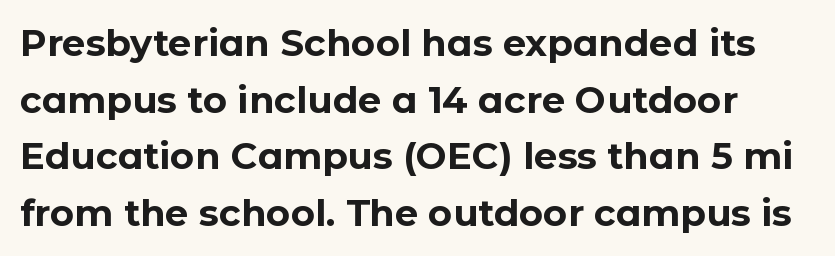
Q: Is the text bold? A: Yes.
Q: Is the text italic (slanted)? A: No, it is upright.
Q: Is the typeface a serif or a sans-serif typeface? A: Sans-serif.
Q: Is the text underlined? A: No.
Q: Is the spacing between letters normal or unusually wide? A: Normal.
Q: Is the spacing between lines tight, normal or loose? A: Normal.
Q: Width (condensed, normal, or wide)? A: Normal.
Q: Stroke contrast? A: Low.
Q: x-height? A: Medium.
Q: Monospaced? A: No.
